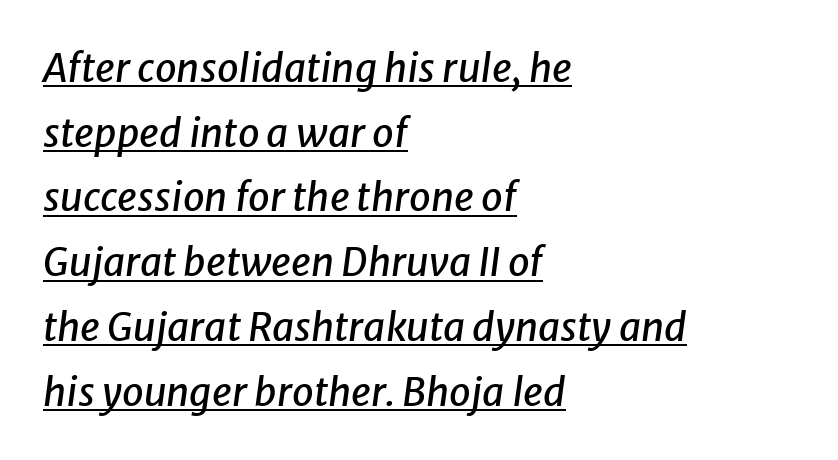
{"italic": "yes", "lean": "right", "slant_degrees": 8, "width": "normal", "stroke_contrast": "low", "x_height": "medium", "monospaced": "no", "underline": "yes", "align": "left", "line_spacing": "normal", "line_spacing_ratio": 1.66, "letter_spacing": "normal", "letter_spacing_em": 0.0, "glyph_px": 39}
